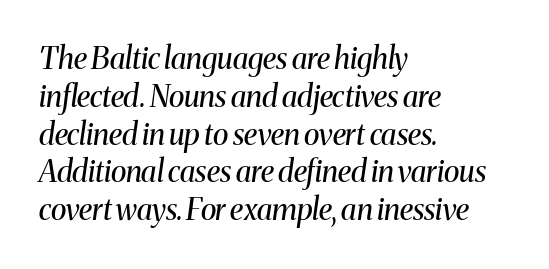
Every character sits at an angle, as italics do. The face used here is rendered with its standard letterfit. Weight: not bold — regular or lighter. The rag falls on the right side of this text block. Honestly, there is no underline to notice here at all.
